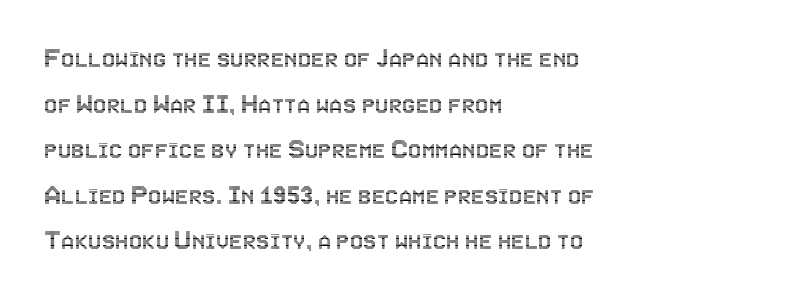
The line texture is even and compact thanks to regular tracking. These lines are rendered in a variable-pitch font. The paragraph has a hard left edge and a soft right edge. Lines of text with bare space underneath.
